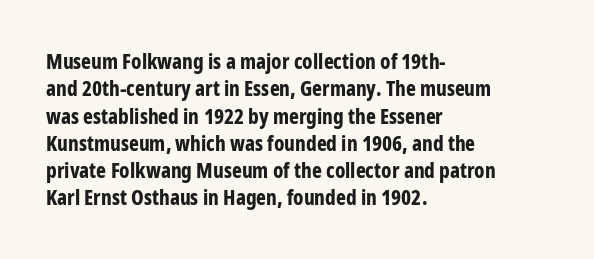
The rendering anchors every line to the left-hand side. This is the regular roman posture of the typeface. A normal amount of white space separates one row of letters from the next. The face used here is rendered with its standard letterfit. A clean baseline with only descenders dipping below it. The sample has been set heavy, in full bold.
